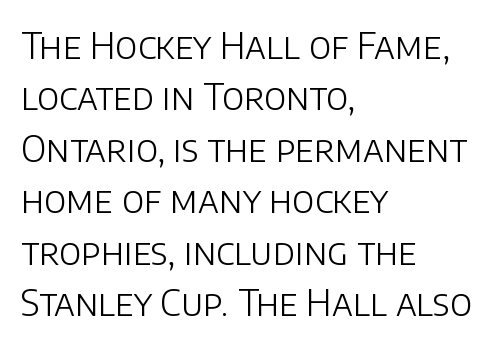
{"serif": "no", "italic": "no", "bold": "no", "weight": "light", "width": "normal", "stroke_contrast": "low", "x_height": "large", "monospaced": "no", "underline": "no", "align": "left", "line_spacing": "normal", "line_spacing_ratio": 1.43, "letter_spacing": "normal", "letter_spacing_em": 0.0, "glyph_px": 36}
